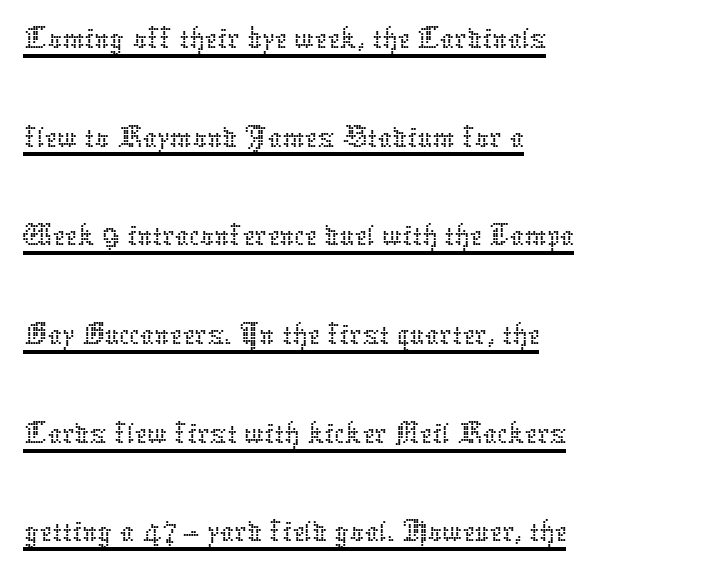
These glyphs show unthickened strokes, regular width or finer. Vertical strokes here are truly vertical. In terms of letterspacing, this is plain default setting. Note the varied advance widths — an 'i' is clearly narrower than an 'm'.
